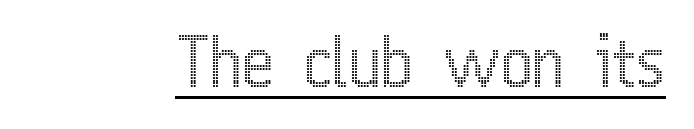
The image shows 68 px condensed type, upright; set normal letter spacing, underlined; a medium x-height.
